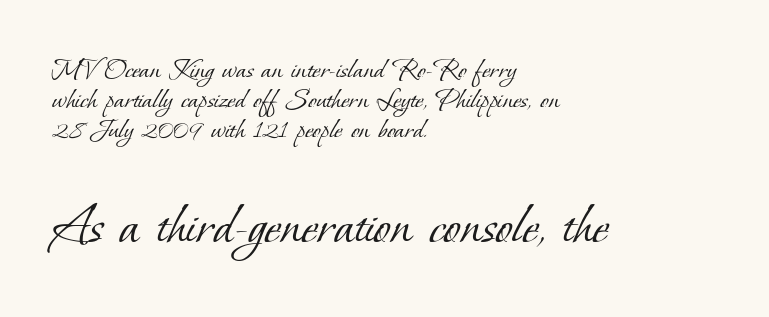
The image shows 62 px light serif type; set left-aligned, tight line spacing (0.97x), normal letter spacing, not underlined; the second (bottom) block is 2.0x larger; low stroke contrast and a small x-height.
